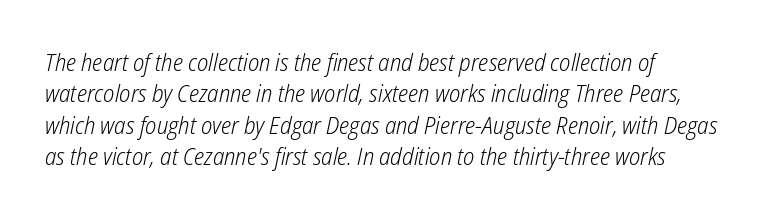
{"italic": "yes", "lean": "right", "slant_degrees": 12, "bold": "no", "underline": "no", "align": "left", "line_spacing": "normal", "line_spacing_ratio": 1.31, "letter_spacing": "normal", "letter_spacing_em": 0.0, "glyph_px": 24}
